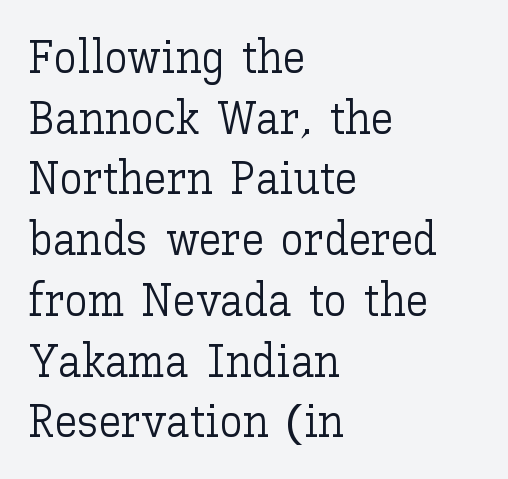
Q: Is the text bold? A: No.
Q: Is the text italic (slanted)? A: No, it is upright.
Q: Is the text underlined? A: No.
Q: How is the paragraph aligned? A: Left-aligned.
Q: Is the spacing between letters normal or unusually wide? A: Normal.
Q: Is the spacing between lines tight, normal or loose? A: Normal.
Q: Width (condensed, normal, or wide)? A: Normal.
Q: Stroke contrast? A: Low.
Q: x-height? A: Medium.
Q: Monospaced? A: No.
